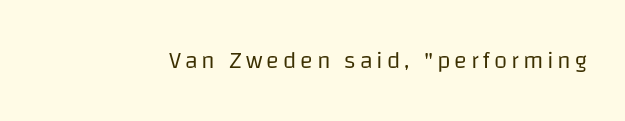
Q: Is the text bold? A: No.
Q: Is the text italic (slanted)? A: No, it is upright.
Q: Is the text underlined? A: No.
